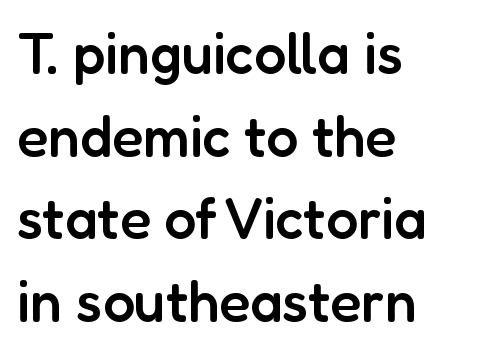
The image shows 57 px semibold sans-serif type, upright; set left-aligned, normal line spacing (1.45x), normal letter spacing, not underlined; low stroke contrast and a medium x-height.
